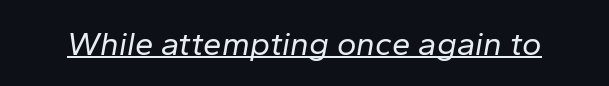
A light-to-regular cut is what we see here. There is no visible air inserted between adjacent glyphs. Tall strokes in this sample are angled rather than plumb. Descenders here cross a horizontal rule under the line.
